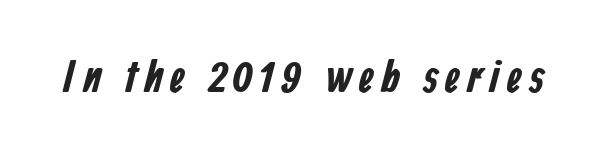
{"serif": "no", "bold": "yes", "weight": "bold", "width": "condensed", "stroke_contrast": "low", "x_height": "medium", "monospaced": "no", "underline": "no", "glyph_px": 45}
